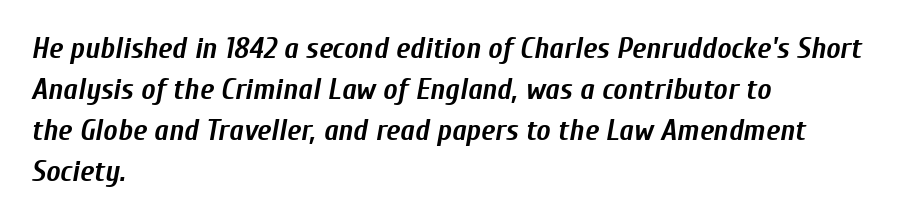
Q: Is the text bold? A: Yes.
Q: Is the text italic (slanted)? A: Yes, it leans right by about 10 degrees.
Q: Is the text underlined? A: No.
Q: How is the paragraph aligned? A: Left-aligned.
Q: Is the spacing between letters normal or unusually wide? A: Normal.
Q: Is the spacing between lines tight, normal or loose? A: Normal.
Q: Width (condensed, normal, or wide)? A: Condensed.
Q: Stroke contrast? A: Low.
Q: x-height? A: Medium.
Q: Monospaced? A: No.
